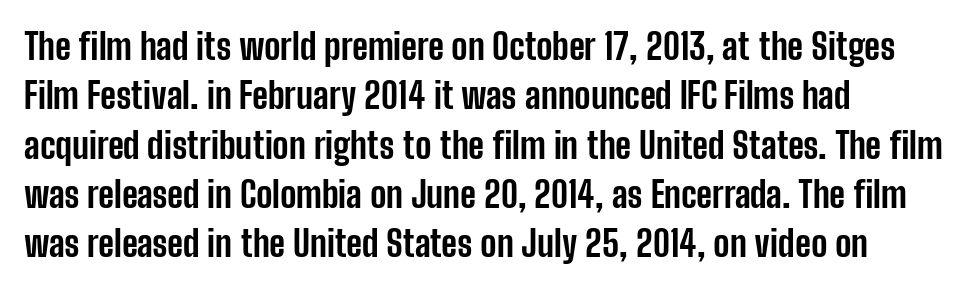
{"serif": "no", "italic": "no", "bold": "yes", "weight": "bold", "width": "condensed", "stroke_contrast": "low", "x_height": "medium", "monospaced": "no", "underline": "no", "align": "left", "line_spacing": "normal", "line_spacing_ratio": 1.37, "letter_spacing": "normal", "letter_spacing_em": 0.0, "glyph_px": 36}
